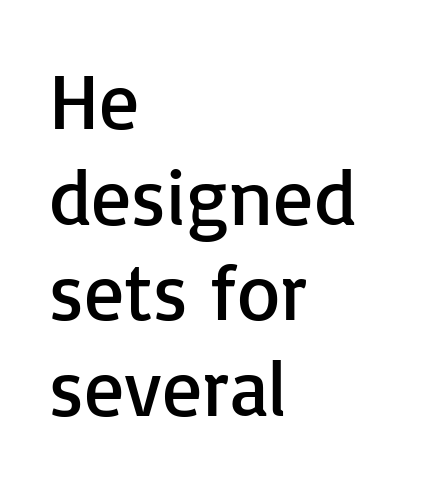
{"serif": "no", "italic": "no", "bold": "no", "weight": "regular", "width": "normal", "stroke_contrast": "low", "x_height": "medium", "monospaced": "no", "underline": "no", "align": "left", "line_spacing_ratio": 1.21, "letter_spacing": "normal", "letter_spacing_em": 0.0, "glyph_px": 79}
